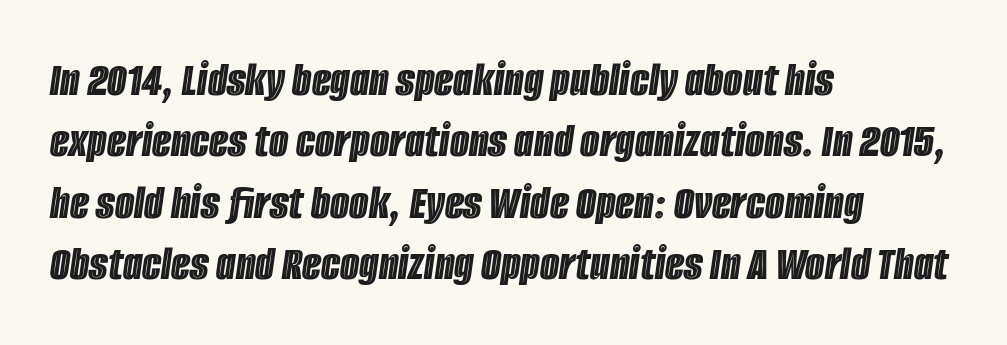
The image shows 50 px condensed type, italic (leaning right); set left-aligned, line spacing 1.23x, normal letter spacing, not underlined; a large x-height.
